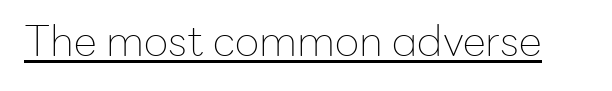
The image shows 42 px thin sans-serif type, upright; set normal letter spacing, underlined; low stroke contrast and a medium x-height.
